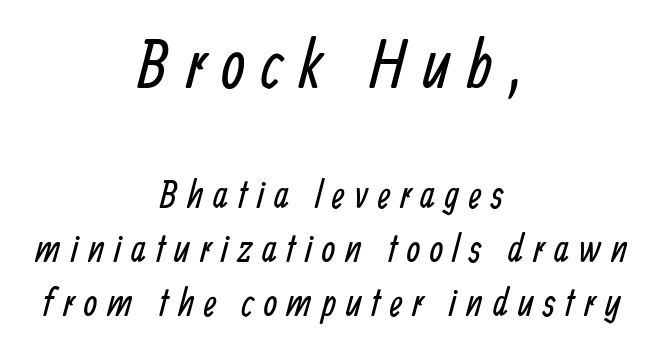
Q: Is the text bold? A: No.
Q: Is the typeface a serif or a sans-serif typeface? A: Sans-serif.
Q: Is the text underlined? A: No.
Q: How is the paragraph aligned? A: Centered.
Q: Is the spacing between letters normal or unusually wide? A: Unusually wide.
Q: Is the spacing between lines tight, normal or loose? A: Normal.
Q: Which block of text is set in a larger size, the first (top) or the second (bottom)? A: The first (top) one.
Q: Width (condensed, normal, or wide)? A: Condensed.
Q: Stroke contrast? A: Low.
Q: x-height? A: Medium.
Q: Monospaced? A: No.
